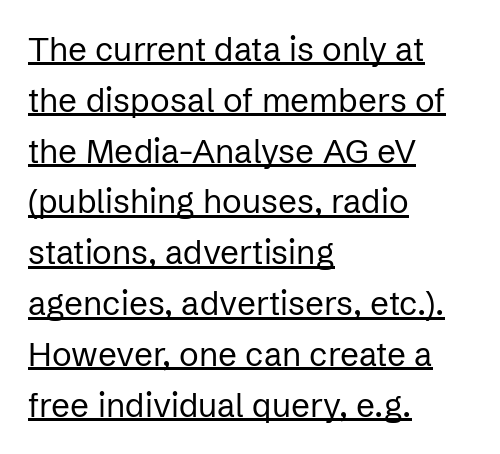
Q: Is the text bold? A: No.
Q: Is the text italic (slanted)? A: No, it is upright.
Q: Is the typeface a serif or a sans-serif typeface? A: Sans-serif.
Q: Is the text underlined? A: Yes.
Q: How is the paragraph aligned? A: Left-aligned.
Q: Is the spacing between letters normal or unusually wide? A: Normal.
Q: Is the spacing between lines tight, normal or loose? A: Normal.
Q: Width (condensed, normal, or wide)? A: Normal.
Q: Stroke contrast? A: Low.
Q: x-height? A: Medium.
Q: Monospaced? A: No.
